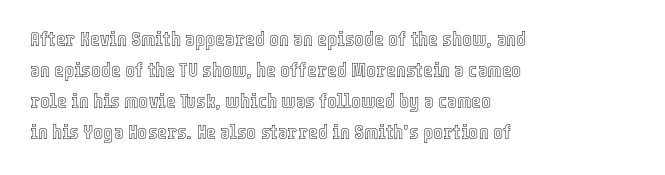
The image shows 21 px text type, upright; set left-aligned, normal line spacing (1.48x), normal letter spacing, not underlined.
